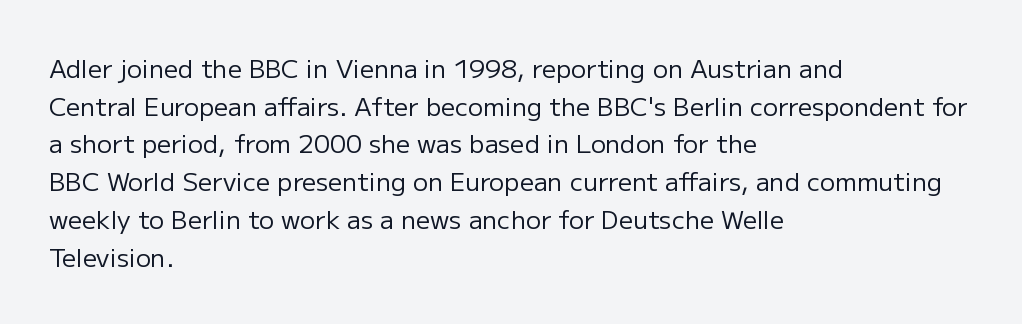
Q: Is the text bold? A: No.
Q: Is the text italic (slanted)? A: No, it is upright.
Q: Is the text underlined? A: No.
Q: How is the paragraph aligned? A: Left-aligned.
Q: Is the spacing between letters normal or unusually wide? A: Normal.
Q: Is the spacing between lines tight, normal or loose? A: Normal.
